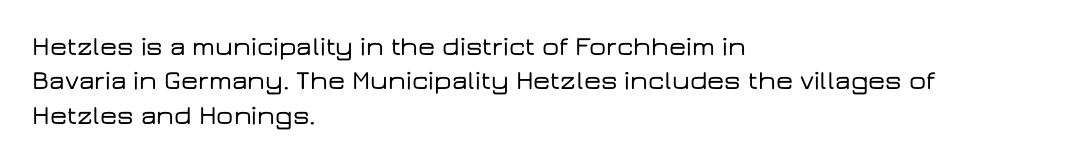
The image shows 27 px text type, upright; set left-aligned, normal line spacing (1.27x), normal letter spacing, not underlined.
